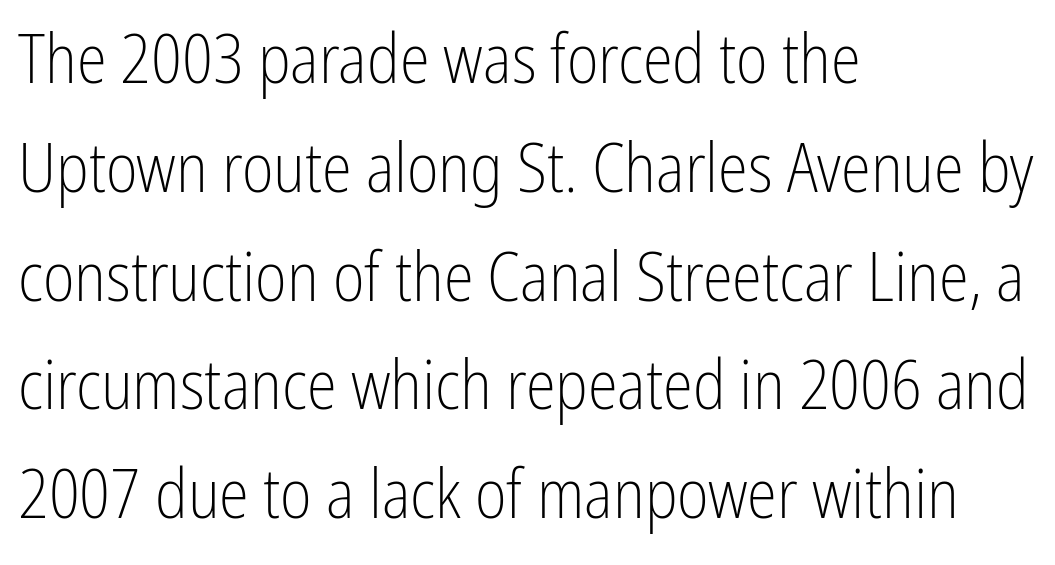
{"serif": "no", "italic": "no", "bold": "no", "weight": "light", "width": "condensed", "stroke_contrast": "low", "x_height": "medium", "monospaced": "no", "underline": "no", "align": "left", "line_spacing": "normal", "line_spacing_ratio": 1.6, "letter_spacing": "normal", "letter_spacing_em": 0.0, "glyph_px": 68}
